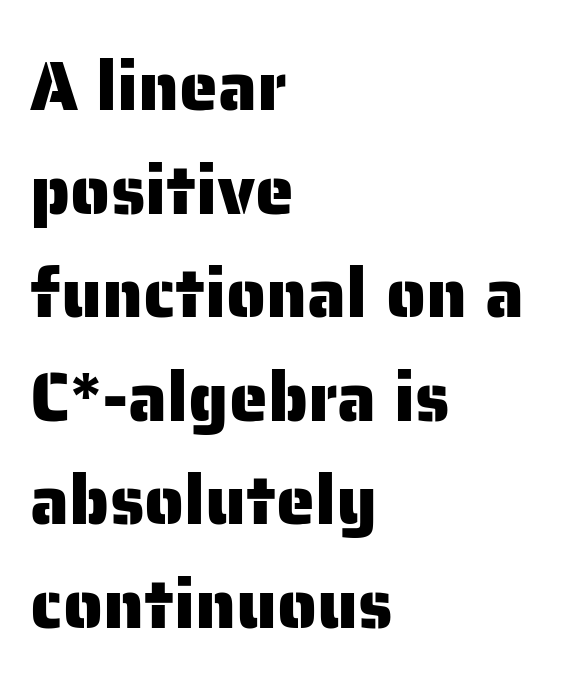
Whoever set this chose a conventional vertical rhythm. Look at the bottom of the vertical strokes: they stop flat, with no serifs. This sample is left-justified, so line endings fall wherever the words run out. Letter spacing: default.
